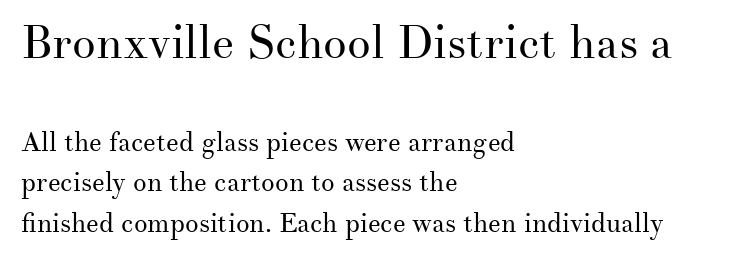
One glance says typical: line gaps are just what's usual. Is the type heavy? It reads as light-to-regular instead. The lettering stays uniformly vertical, giving the passage a roman look. This rendering uses left alignment, leaving the right contour irregular. Visually, the top section dominates because its glyphs are scaled up.
